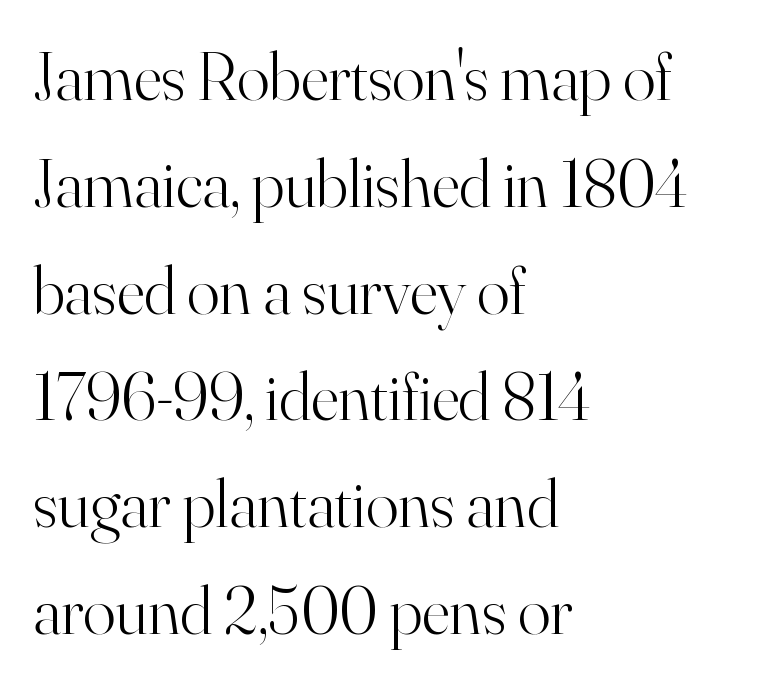
Q: Is the text bold? A: No.
Q: Is the text italic (slanted)? A: No, it is upright.
Q: Is the typeface a serif or a sans-serif typeface? A: Serif.
Q: Is the text underlined? A: No.
Q: How is the paragraph aligned? A: Left-aligned.
Q: Is the spacing between letters normal or unusually wide? A: Normal.
Q: Is the spacing between lines tight, normal or loose? A: Normal.
Q: Width (condensed, normal, or wide)? A: Normal.
Q: Stroke contrast? A: High.
Q: x-height? A: Small.
Q: Monospaced? A: No.
